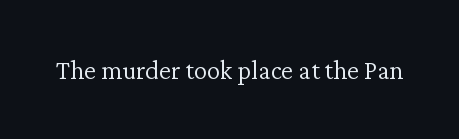
The image shows 27 px text type, upright; set normal letter spacing, not underlined.
